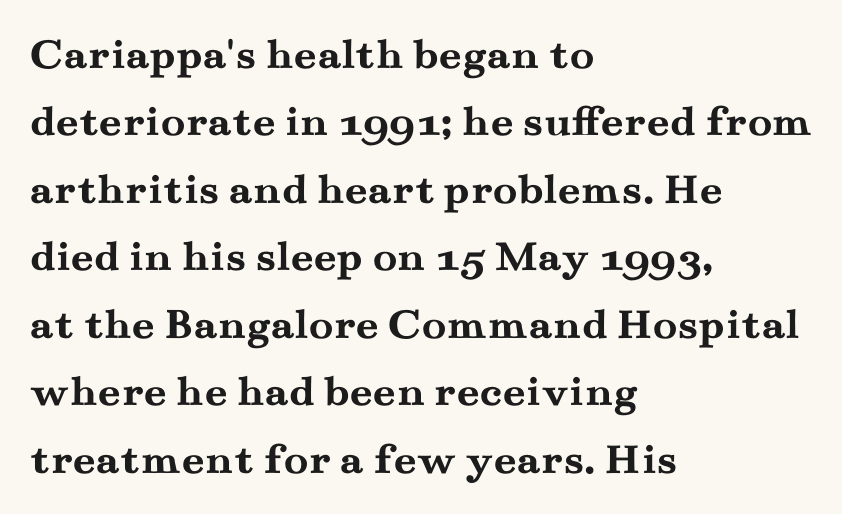
The image shows 45 px semibold, wide serif type, upright; set left-aligned, normal line spacing (1.5x), normal letter spacing, not underlined; medium stroke contrast and a small x-height.
